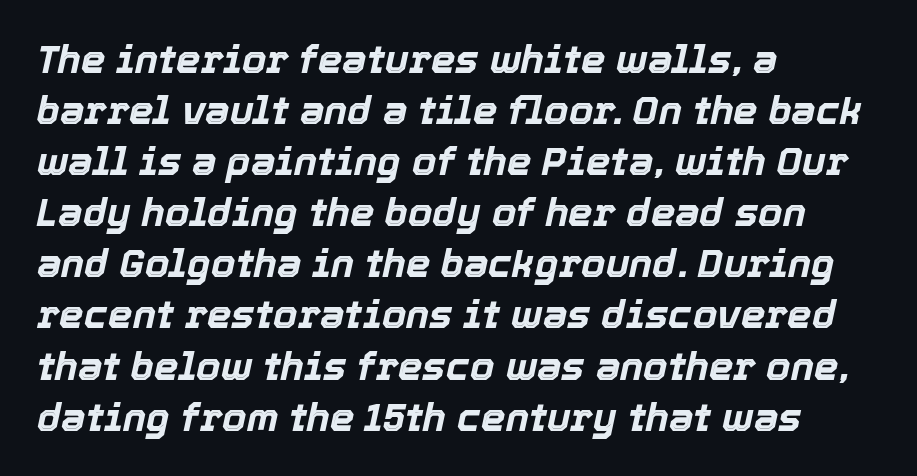
The image shows 39 px bold type, italic (leaning right); set left-aligned, normal line spacing (1.31x), normal letter spacing, not underlined; a medium x-height.
